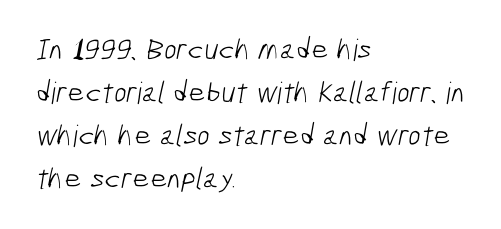
Students, note that the glyphs here touch the page at normal intervals. The glyphs are unaccompanied by any horizontal stroke below them. Notice how the passage keeps a crisp vertical edge on the left only. Normally led — the rows are evenly, conventionally spaced.
